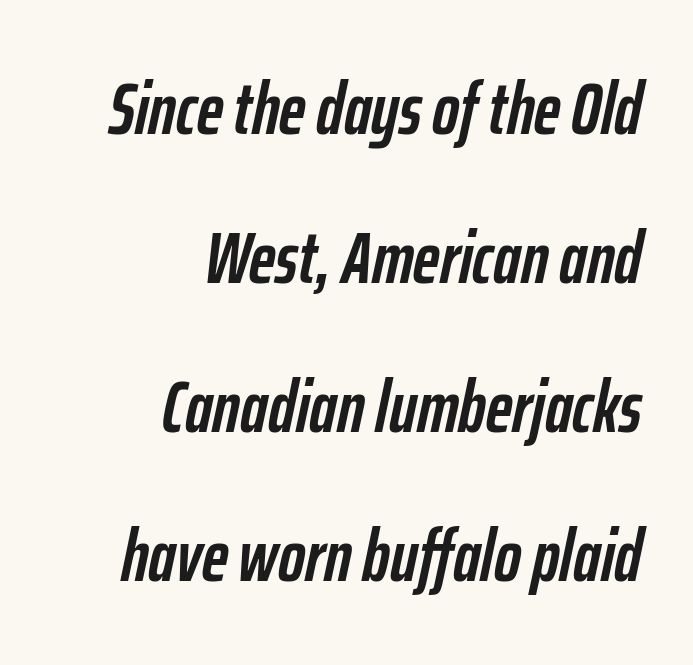
Horizontal bands of white between lines are thick stripes. The setting favours the right margin, as signatures and pull-quotes sometimes do. Strokes here are thick enough to call this a true bold. Here the glyphs are tracked normally, forming tight word shapes. The face used here is proportionally spaced, like ordinary book or web type.
